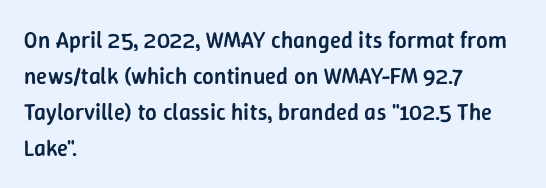
Q: Is the text bold? A: Semi-bold.
Q: Is the text italic (slanted)? A: No, it is upright.
Q: Is the text underlined? A: No.
Q: How is the paragraph aligned? A: Left-aligned.
Q: Is the spacing between letters normal or unusually wide? A: Normal.
Q: Is the spacing between lines tight, normal or loose? A: Normal.
